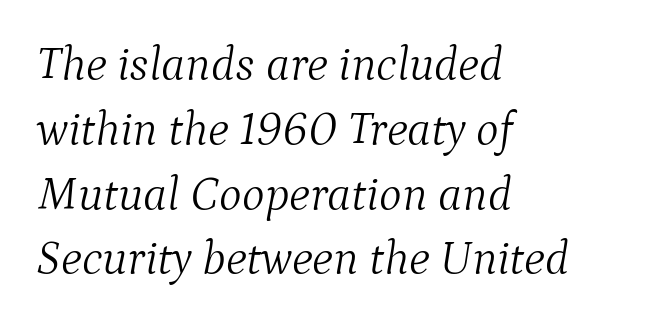
Proportional: the letters do not fall into vertical columns. Each row of text sits above clean, open space. Spacing between characters is what you'd get straight out of the box. Vertical stems look standard width or narrower in stroke. Left-aligned paragraph, ragged on the right. Examine the stroke ends and you'll spot serifs.
